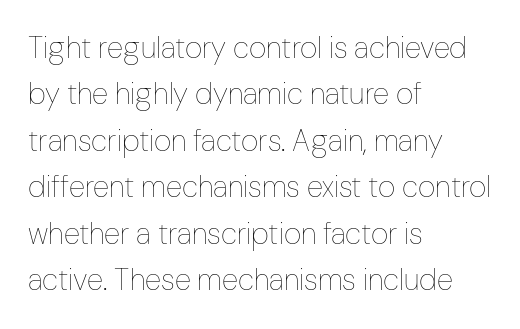
{"italic": "no", "bold": "no", "weight": "thin", "width": "condensed", "stroke_contrast": "low", "x_height": "medium", "monospaced": "no", "underline": "no", "align": "left", "line_spacing": "normal", "line_spacing_ratio": 1.55, "letter_spacing": "normal", "letter_spacing_em": 0.0, "glyph_px": 30}
